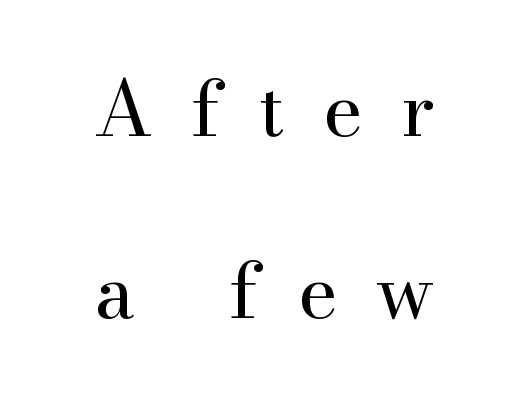
The image shows 77 px regular-weight serif type, upright; set centered, loose line spacing (2.37x), unusually wide letter spacing (+0.49 em), not underlined; high stroke contrast and a small x-height.
